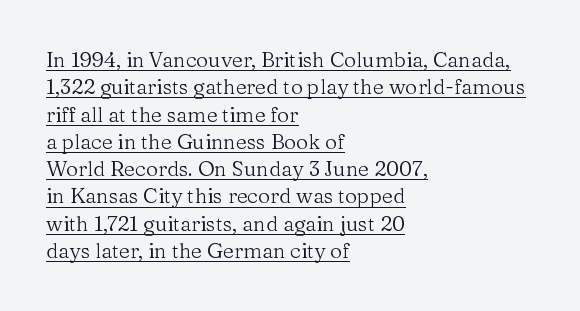
{"italic": "no", "bold": "no", "underline": "yes", "align": "left", "line_spacing": "normal", "line_spacing_ratio": 1.3, "letter_spacing": "normal", "letter_spacing_em": 0.0, "glyph_px": 21}
